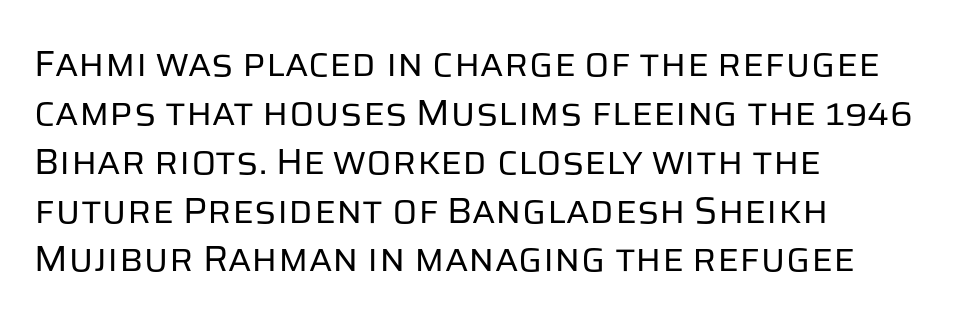
The image shows 37 px regular-weight sans-serif type, upright; set left-aligned, normal line spacing (1.32x), normal letter spacing, not underlined; low stroke contrast and a large x-height.
